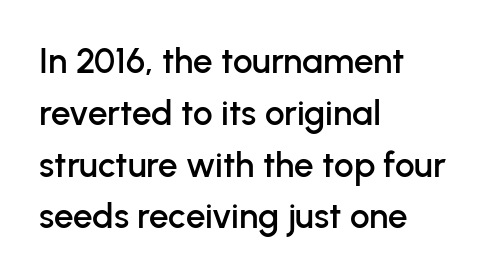
Each letter keeps its own natural width here, so spacing adapts to shape. Each word holds together tightly as a unit, with standard inter-letter gaps. Honestly, the row spacing looks completely unremarkable. Rule under the text: the space is simply empty.
